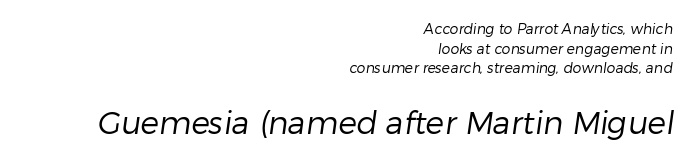
Q: Is the text bold? A: No.
Q: Is the typeface a serif or a sans-serif typeface? A: Sans-serif.
Q: Is the text underlined? A: No.
Q: How is the paragraph aligned? A: Right-aligned.
Q: Is the spacing between letters normal or unusually wide? A: Normal.
Q: Is the spacing between lines tight, normal or loose? A: Normal.
Q: Which block of text is set in a larger size, the first (top) or the second (bottom)? A: The second (bottom) one.
Q: Width (condensed, normal, or wide)? A: Normal.
Q: Stroke contrast? A: Low.
Q: x-height? A: Medium.
Q: Monospaced? A: No.
